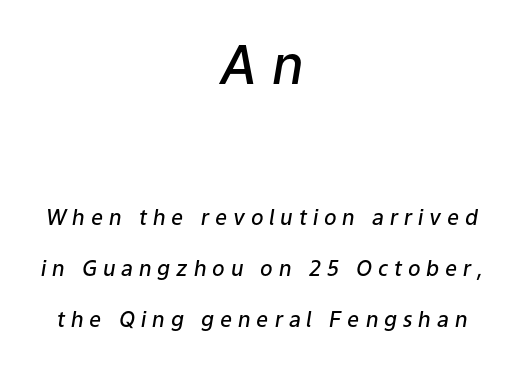
Q: Is the text bold? A: Semi-bold.
Q: Is the text italic (slanted)? A: Yes, it leans right by about 9 degrees.
Q: Is the text underlined? A: No.
Q: How is the paragraph aligned? A: Centered.
Q: Is the spacing between letters normal or unusually wide? A: Unusually wide.
Q: Is the spacing between lines tight, normal or loose? A: Loose.
Q: Which block of text is set in a larger size, the first (top) or the second (bottom)? A: The first (top) one.
Q: Width (condensed, normal, or wide)? A: Normal.
Q: Stroke contrast? A: Low.
Q: x-height? A: Medium.
Q: Monospaced? A: No.
